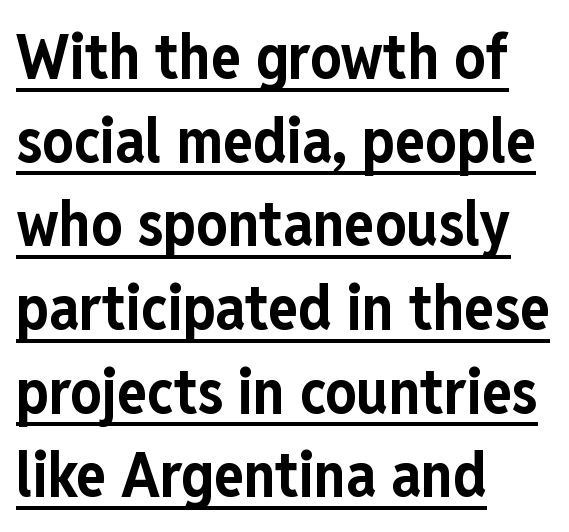
The image shows 62 px bold, condensed sans-serif type, upright; set left-aligned, normal line spacing (1.35x), normal letter spacing, underlined; low stroke contrast and a medium x-height.
